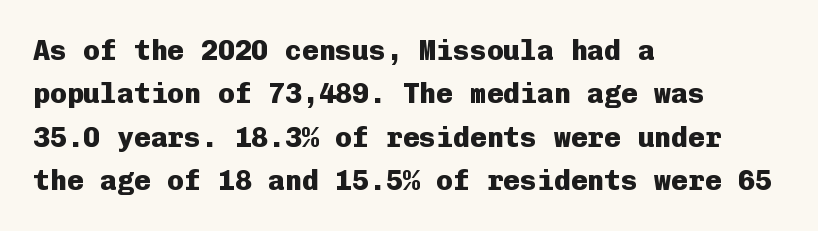
{"serif": "no", "italic": "no", "bold": "yes", "weight": "heavy", "width": "normal", "stroke_contrast": "low", "x_height": "medium", "monospaced": "yes", "underline": "no", "align": "left", "line_spacing": "normal", "line_spacing_ratio": 1.55, "letter_spacing": "normal", "letter_spacing_em": 0.0, "glyph_px": 28}
